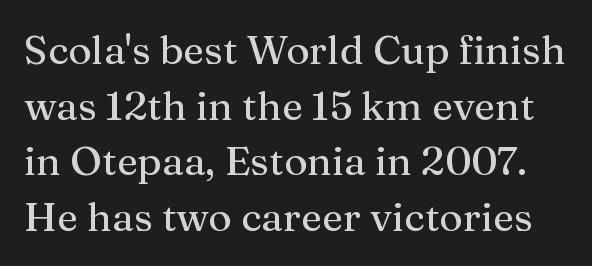
{"serif": "yes", "italic": "no", "width": "normal", "stroke_contrast": "medium", "x_height": "medium", "monospaced": "no", "underline": "no", "line_spacing": "normal", "line_spacing_ratio": 1.39, "letter_spacing": "normal", "letter_spacing_em": 0.0, "glyph_px": 40}
